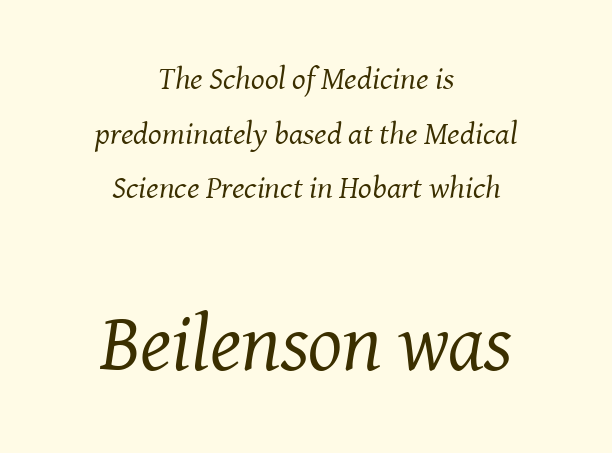
{"serif": "yes", "italic": "yes", "lean": "right", "slant_degrees": 8, "bold": "no", "weight": "regular", "width": "normal", "stroke_contrast": "medium", "x_height": "medium", "monospaced": "no", "underline": "no", "align": "center", "line_spacing_ratio": 1.71, "letter_spacing": "normal", "letter_spacing_em": 0.0, "larger_block": "second", "size_ratio": 2.5, "glyph_px": 80}
